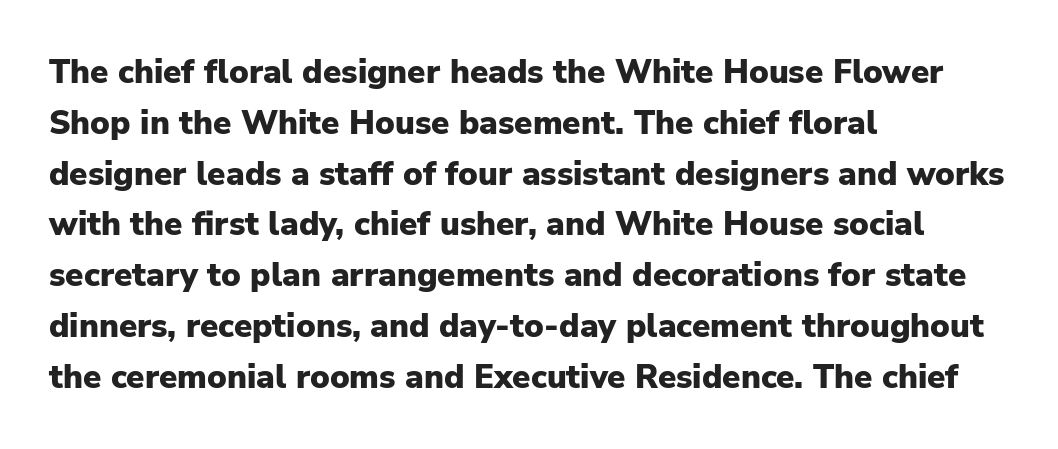
{"serif": "no", "italic": "no", "bold": "yes", "weight": "heavy", "width": "normal", "stroke_contrast": "low", "x_height": "medium", "monospaced": "no", "underline": "no", "align": "left", "line_spacing": "normal", "line_spacing_ratio": 1.54, "letter_spacing": "normal", "letter_spacing_em": 0.0, "glyph_px": 33}
